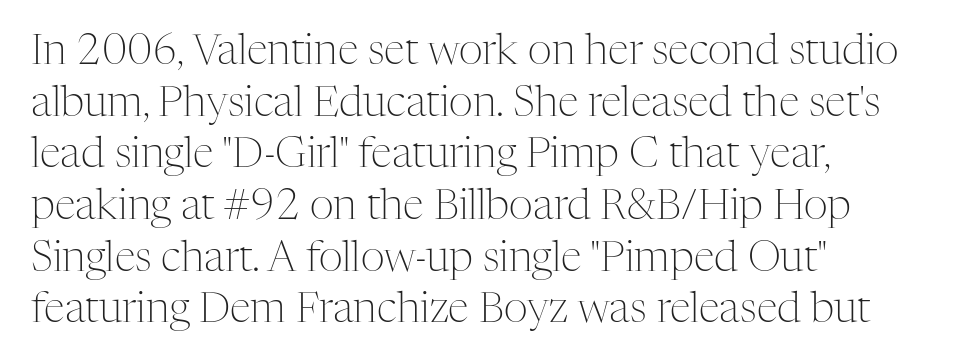
{"serif": "yes", "italic": "no", "bold": "no", "weight": "light", "width": "normal", "stroke_contrast": "medium", "x_height": "medium", "monospaced": "no", "underline": "no", "align": "left", "line_spacing_ratio": 1.23, "letter_spacing": "normal", "letter_spacing_em": 0.0, "glyph_px": 42}
